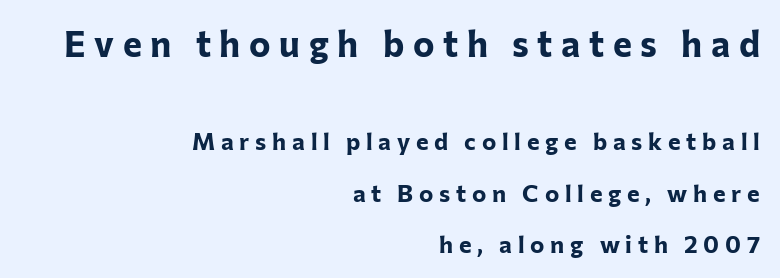
The image shows 36 px bold sans-serif type, upright; set right-aligned, loose line spacing (2.13x), unusually wide letter spacing (+0.24 em), not underlined; the first (top) block is 1.5x larger; low stroke contrast and a medium x-height.
